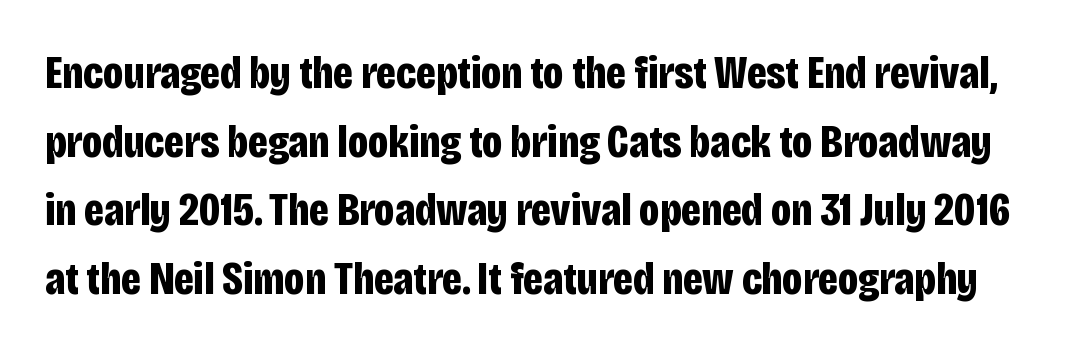
{"serif": "no", "italic": "no", "bold": "yes", "weight": "bold", "width": "condensed", "stroke_contrast": "low", "x_height": "large", "monospaced": "no", "underline": "no", "line_spacing": "normal", "line_spacing_ratio": 1.49, "letter_spacing": "normal", "letter_spacing_em": 0.0, "glyph_px": 46}
